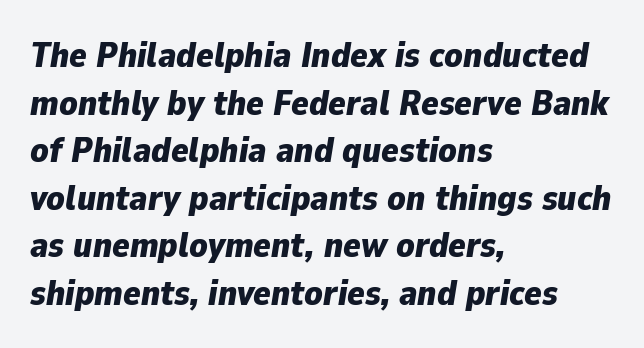
Q: Is the text bold? A: Yes.
Q: Is the text italic (slanted)? A: Yes, it leans right by about 9 degrees.
Q: Is the text underlined? A: No.
Q: How is the paragraph aligned? A: Left-aligned.
Q: Is the spacing between letters normal or unusually wide? A: Normal.
Q: Is the spacing between lines tight, normal or loose? A: Normal.
Q: Width (condensed, normal, or wide)? A: Normal.
Q: Stroke contrast? A: Low.
Q: x-height? A: Medium.
Q: Monospaced? A: No.
